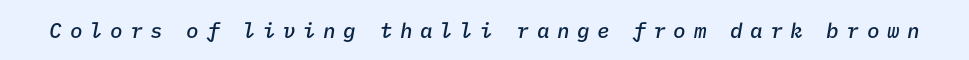
{"italic": "yes", "lean": "right", "slant_degrees": 9, "bold": "semi", "underline": "no", "letter_spacing": "wide", "letter_spacing_em": 0.36, "glyph_px": 21}
